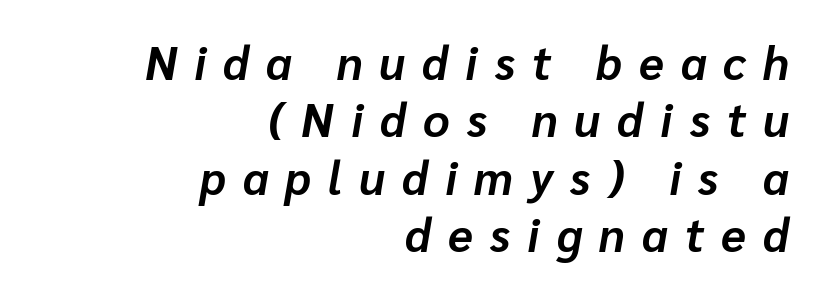
The tracking jumps out immediately: characters are airy and widely separated. Tall strokes in this sample are angled rather than plumb. These lines sit exactly where default settings would place them. If you drew a ruler down the right edge, every line would touch it. This rendering features lettering with no underline.
